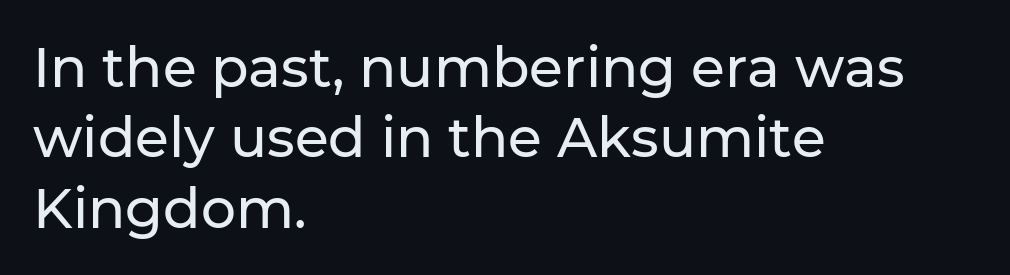
Casual observation: everything's shoved over to the left. Does the type have serifs? No, each stem ends abruptly. The baseline area is clear. Compared with typical body copy, the letter spacing here is the same. You could not count columns in this text — the font is proportionally spaced. Line spacing here is normal.
